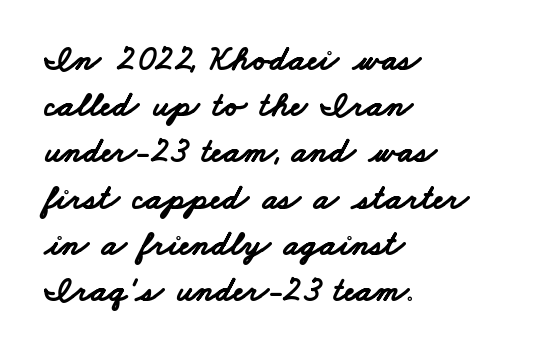
{"serif": "no", "bold": "yes", "weight": "bold", "width": "wide", "stroke_contrast": "low", "x_height": "small", "monospaced": "no", "underline": "no", "align": "left", "line_spacing": "normal", "line_spacing_ratio": 1.32, "letter_spacing": "normal", "letter_spacing_em": 0.0, "glyph_px": 35}
